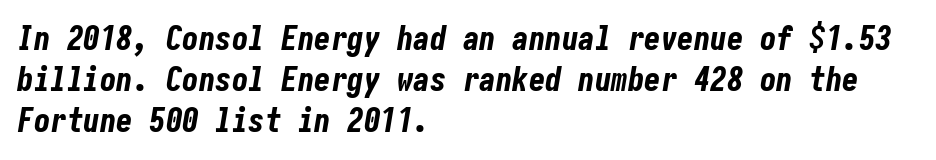
The image shows 33 px bold, condensed type, italic (leaning right); set left-aligned, normal line spacing (1.25x), normal letter spacing, not underlined; low stroke contrast and a medium x-height.
